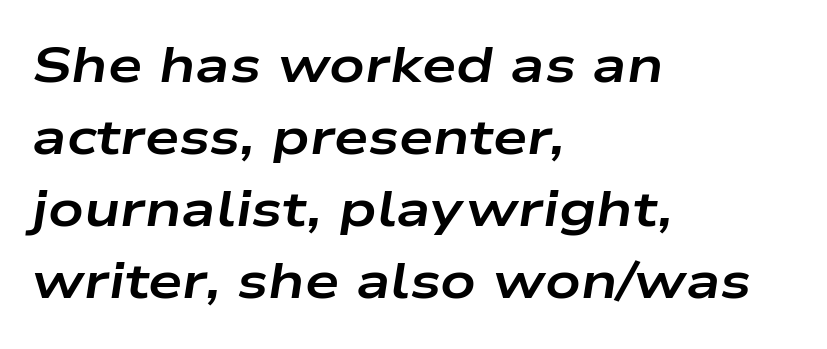
Does extra space separate the letters? No, they use regular spacing. The strip under each line holds only bare page. You'd pick this weight for a headline — it's a proper bold. A typesetter would call this proportional, since set widths differ per character. These lines stack with their left ends in a neat column.
